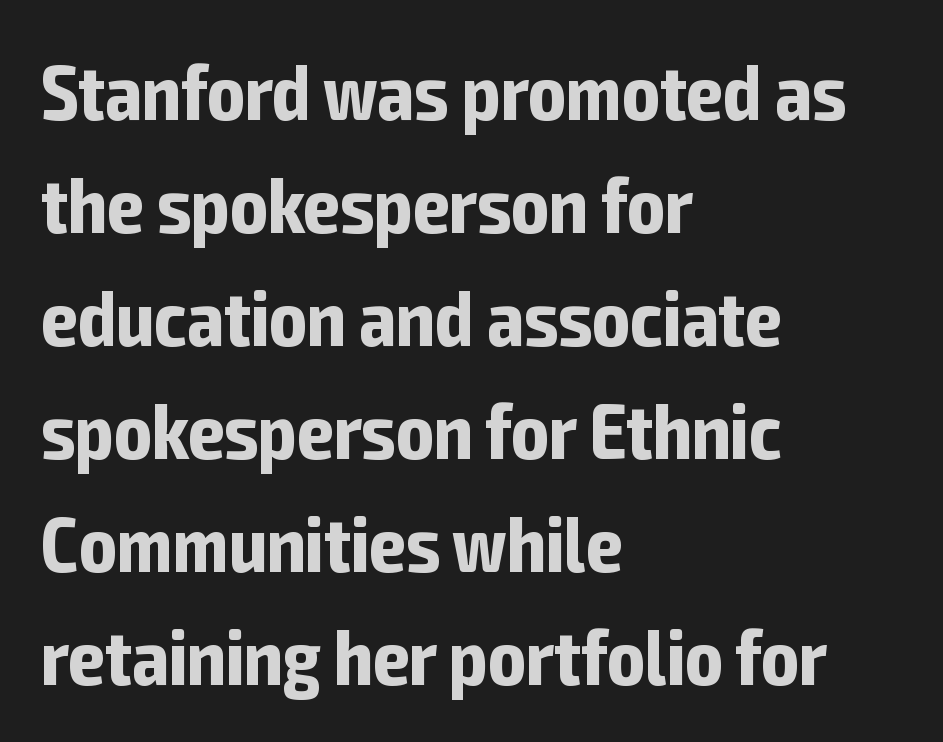
The image shows 78 px bold, condensed sans-serif type, upright; set left-aligned, normal line spacing (1.45x), normal letter spacing, not underlined; low stroke contrast and a medium x-height.
